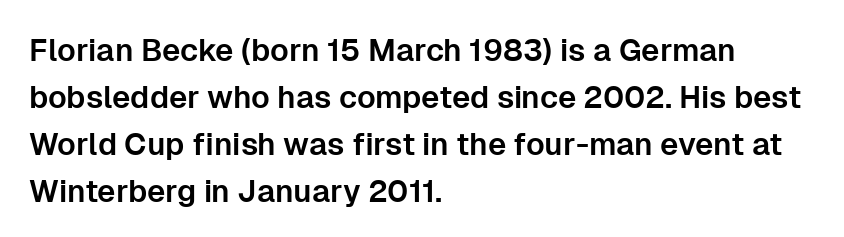
Q: Is the text italic (slanted)? A: No, it is upright.
Q: Is the typeface a serif or a sans-serif typeface? A: Sans-serif.
Q: Is the text underlined? A: No.
Q: How is the paragraph aligned? A: Left-aligned.
Q: Is the spacing between letters normal or unusually wide? A: Normal.
Q: Is the spacing between lines tight, normal or loose? A: Normal.
Q: Width (condensed, normal, or wide)? A: Normal.
Q: Stroke contrast? A: Low.
Q: x-height? A: Medium.
Q: Monospaced? A: No.
